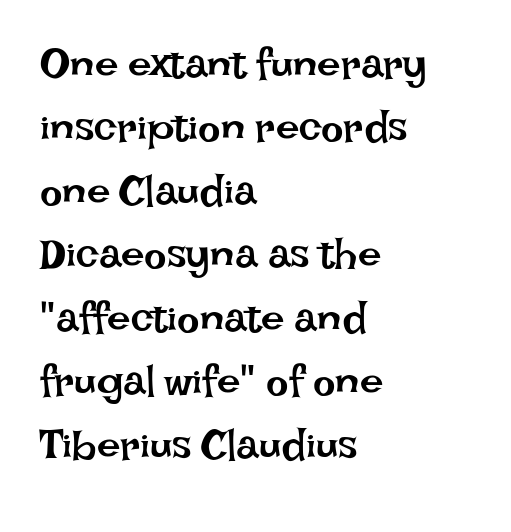
Q: Is the text bold? A: No.
Q: Is the text italic (slanted)? A: No, it is upright.
Q: Is the text underlined? A: No.
Q: How is the paragraph aligned? A: Left-aligned.
Q: Is the spacing between letters normal or unusually wide? A: Normal.
Q: Is the spacing between lines tight, normal or loose? A: Normal.
Q: Width (condensed, normal, or wide)? A: Normal.
Q: Stroke contrast? A: Low.
Q: x-height? A: Large.
Q: Monospaced? A: No.
